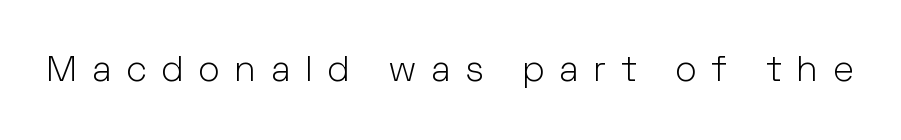
{"serif": "no", "italic": "no", "bold": "no", "weight": "light", "width": "normal", "stroke_contrast": "low", "x_height": "medium", "monospaced": "no", "underline": "no", "letter_spacing": "wide", "letter_spacing_em": 0.41, "glyph_px": 36}
